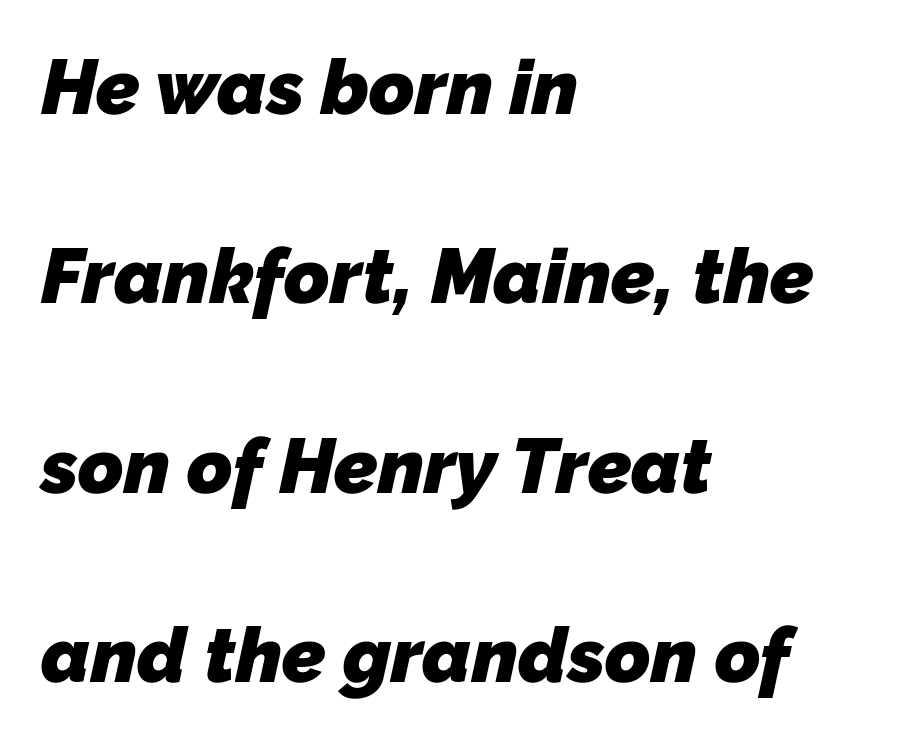
The image shows 77 px heavy sans-serif type; set left-aligned, loose line spacing (2.46x), normal letter spacing, not underlined; low stroke contrast and a medium x-height.
